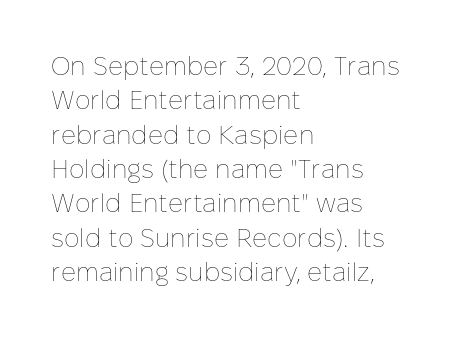
{"italic": "no", "bold": "no", "underline": "no", "align": "left", "line_spacing": "normal", "line_spacing_ratio": 1.32, "letter_spacing": "normal", "letter_spacing_em": 0.0, "glyph_px": 26}
